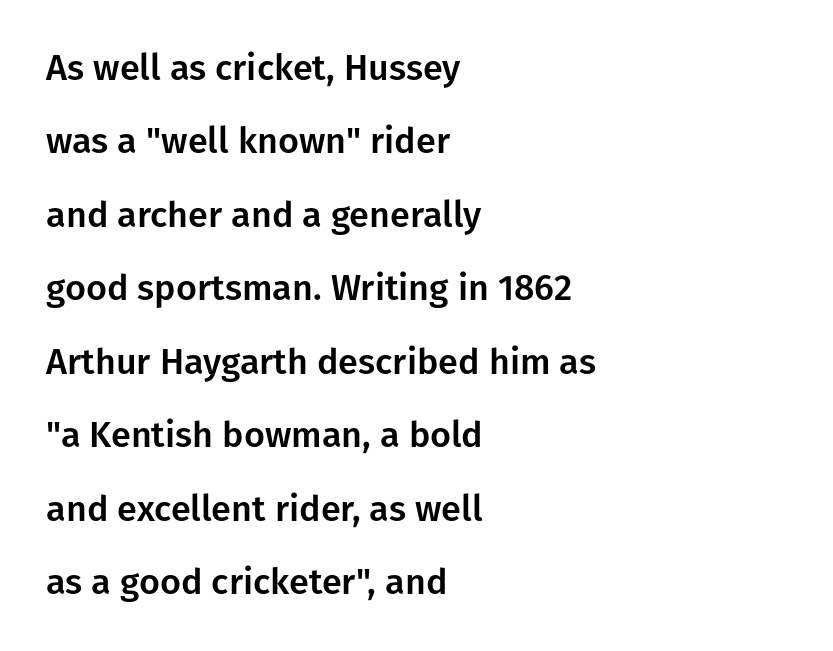
{"serif": "no", "italic": "no", "width": "normal", "stroke_contrast": "low", "x_height": "medium", "monospaced": "no", "underline": "no", "align": "left", "line_spacing": "loose", "line_spacing_ratio": 2.04, "letter_spacing": "normal", "letter_spacing_em": 0.0, "glyph_px": 36}
